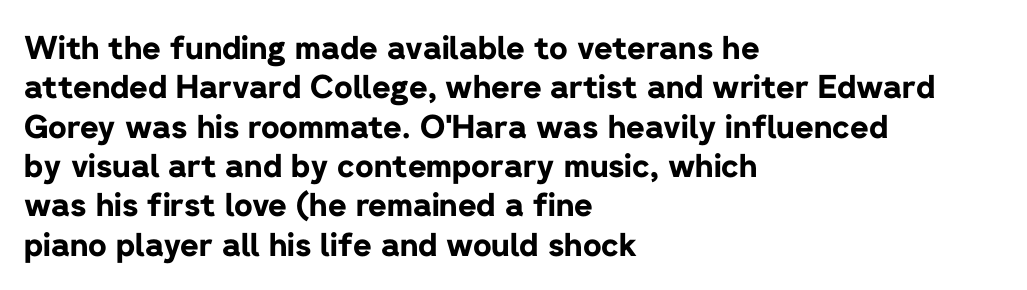
Quick note: underline off. Line starts are locked; line ends wander. Each letter keeps its own natural width here, so spacing adapts to shape. Its strokes are broad and dark, the hallmark of bold type.
